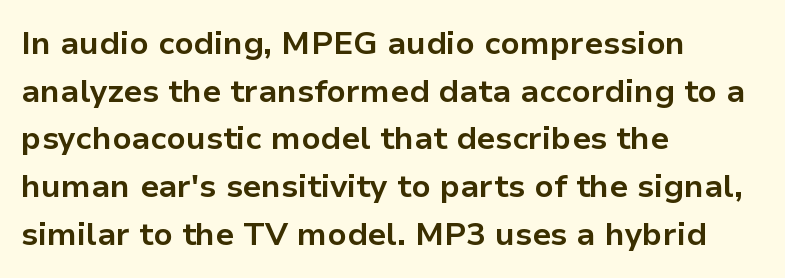
Serif or sans? Sans — the stroke terminals are bare. Visually the block forms a straight wall on the left and a jagged coastline on the right. The letterforms sit shoulder to shoulder at normal distance. Each letter keeps its own natural width here, so spacing adapts to shape. A roman cut, with each character standing at attention.
